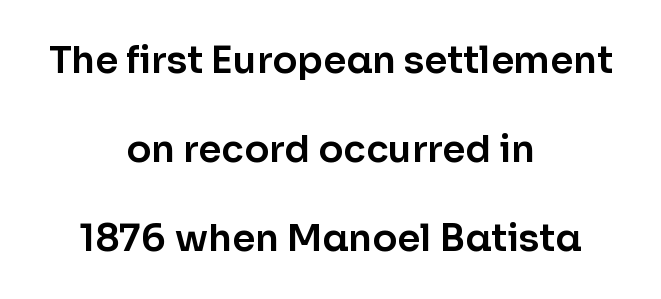
The image shows 37 px sans-serif type, upright; set centered, loose line spacing (2.4x), normal letter spacing, not underlined; low stroke contrast and a medium x-height.
